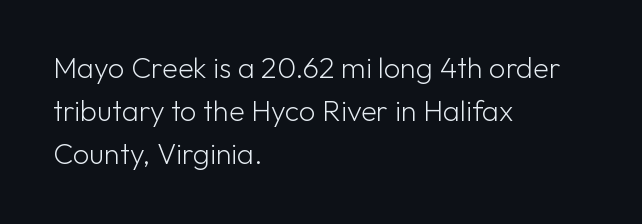
Q: Is the text bold? A: No.
Q: Is the text italic (slanted)? A: No, it is upright.
Q: Is the typeface a serif or a sans-serif typeface? A: Sans-serif.
Q: Is the text underlined? A: No.
Q: How is the paragraph aligned? A: Left-aligned.
Q: Is the spacing between letters normal or unusually wide? A: Normal.
Q: Is the spacing between lines tight, normal or loose? A: Normal.
Q: Width (condensed, normal, or wide)? A: Normal.
Q: Stroke contrast? A: Low.
Q: x-height? A: Medium.
Q: Monospaced? A: No.
